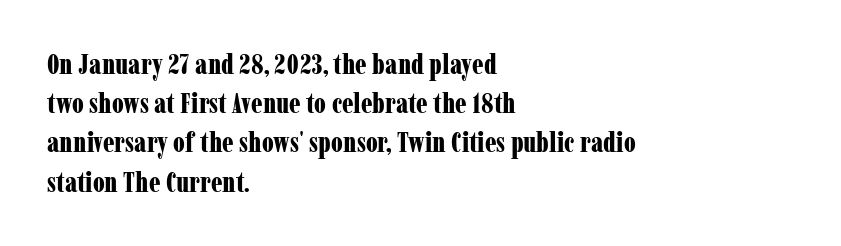
The image shows 28 px bold, condensed serif type, upright; set left-aligned, normal line spacing (1.4x), normal letter spacing, not underlined; low stroke contrast and a medium x-height.
